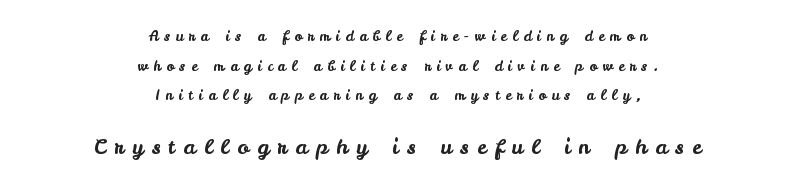
Q: Is the text italic (slanted)? A: Yes.
Q: Is the text underlined? A: No.
Q: How is the paragraph aligned? A: Centered.
Q: Is the spacing between letters normal or unusually wide? A: Unusually wide.
Q: Is the spacing between lines tight, normal or loose? A: Loose.
Q: Which block of text is set in a larger size, the first (top) or the second (bottom)? A: The second (bottom) one.
